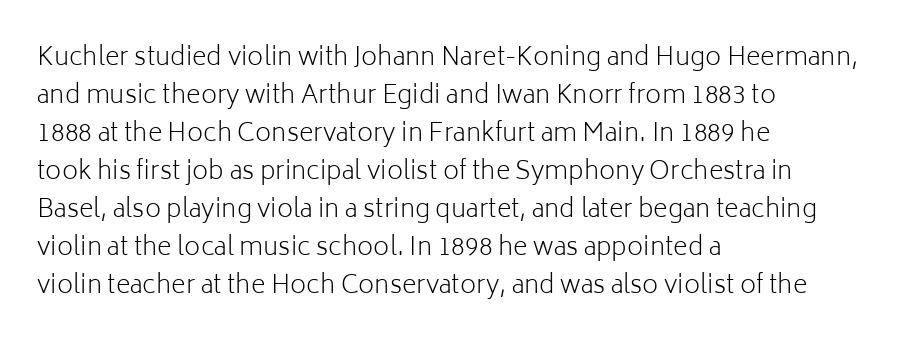
{"italic": "no", "bold": "no", "underline": "no", "align": "left", "line_spacing": "normal", "line_spacing_ratio": 1.52, "letter_spacing": "normal", "letter_spacing_em": 0.0, "glyph_px": 25}
